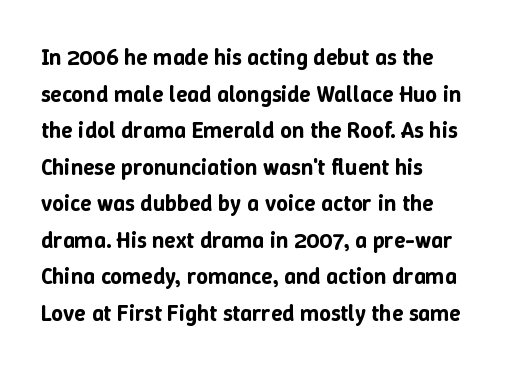
{"italic": "no", "underline": "no", "align": "left", "line_spacing": "normal", "line_spacing_ratio": 1.59, "letter_spacing": "normal", "letter_spacing_em": 0.0, "glyph_px": 23}
